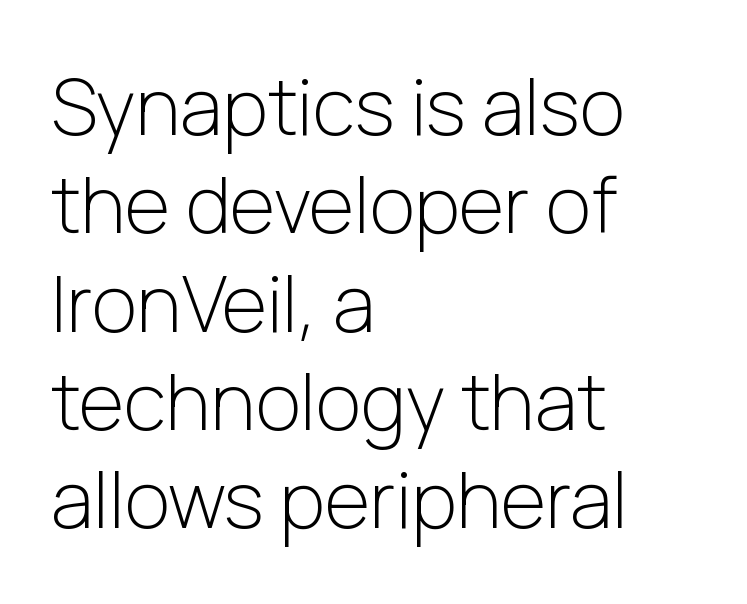
{"serif": "no", "italic": "no", "bold": "no", "weight": "light", "width": "normal", "stroke_contrast": "low", "x_height": "medium", "monospaced": "no", "underline": "no", "align": "left", "line_spacing": "normal", "line_spacing_ratio": 1.26, "letter_spacing": "normal", "letter_spacing_em": 0.0, "glyph_px": 78}
